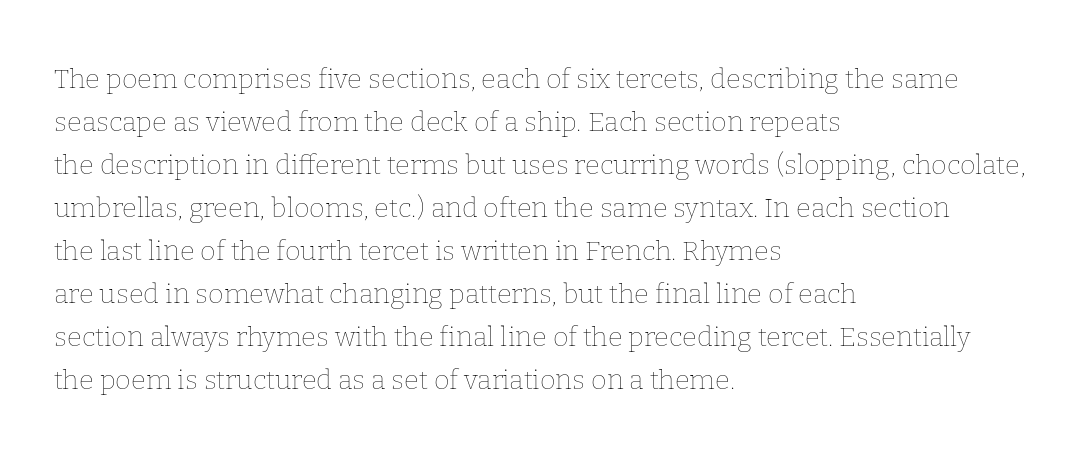
Line beginnings align vertically; line endings do not. Quick note: not italic, upright. No chunkiness to these letters — they're not bold. Default kerning and tracking; the words read as compact shapes.
